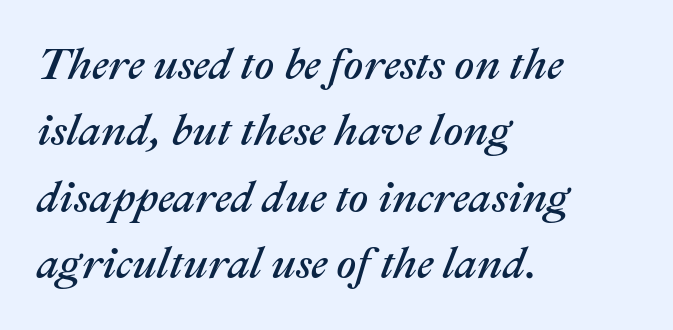
The image shows 44 px text type, italic (leaning right); set left-aligned, normal line spacing (1.51x), normal letter spacing, not underlined; medium stroke contrast and a medium x-height.
